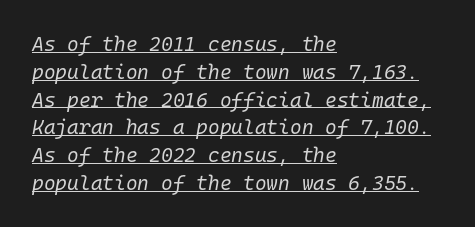
{"italic": "yes", "lean": "right", "slant_degrees": 10, "bold": "no", "underline": "yes", "align": "left", "line_spacing": "normal", "line_spacing_ratio": 1.39, "letter_spacing": "normal", "letter_spacing_em": 0.0, "glyph_px": 20}
